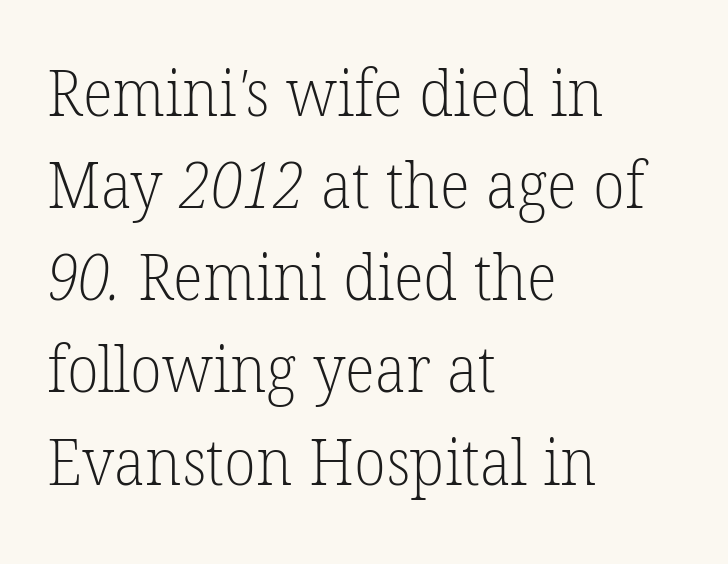
Q: Is the text bold? A: No.
Q: Is the typeface a serif or a sans-serif typeface? A: Serif.
Q: Is the text underlined? A: No.
Q: How is the paragraph aligned? A: Left-aligned.
Q: Is the spacing between letters normal or unusually wide? A: Normal.
Q: Is the spacing between lines tight, normal or loose? A: Normal.
Q: Width (condensed, normal, or wide)? A: Normal.
Q: Stroke contrast? A: Low.
Q: x-height? A: Medium.
Q: Monospaced? A: No.
